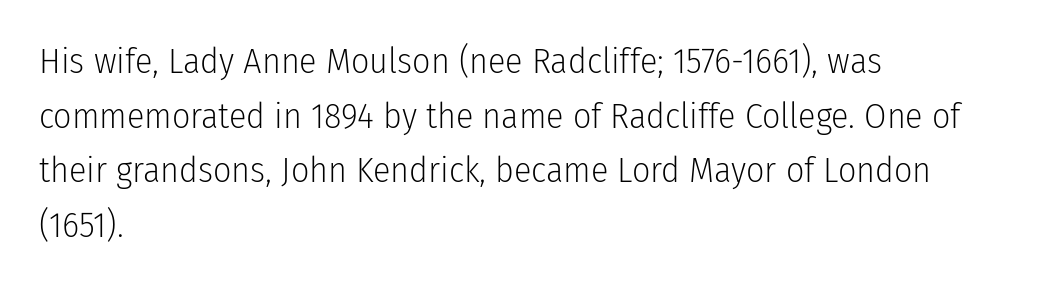
{"serif": "no", "italic": "no", "bold": "no", "weight": "light", "width": "condensed", "stroke_contrast": "low", "x_height": "medium", "monospaced": "no", "underline": "no", "align": "left", "line_spacing": "normal", "line_spacing_ratio": 1.52, "letter_spacing": "normal", "letter_spacing_em": 0.0, "glyph_px": 36}
